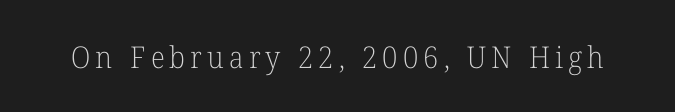
{"serif": "yes", "italic": "no", "bold": "no", "weight": "light", "width": "normal", "stroke_contrast": "low", "x_height": "medium", "monospaced": "no", "underline": "no", "glyph_px": 30}
